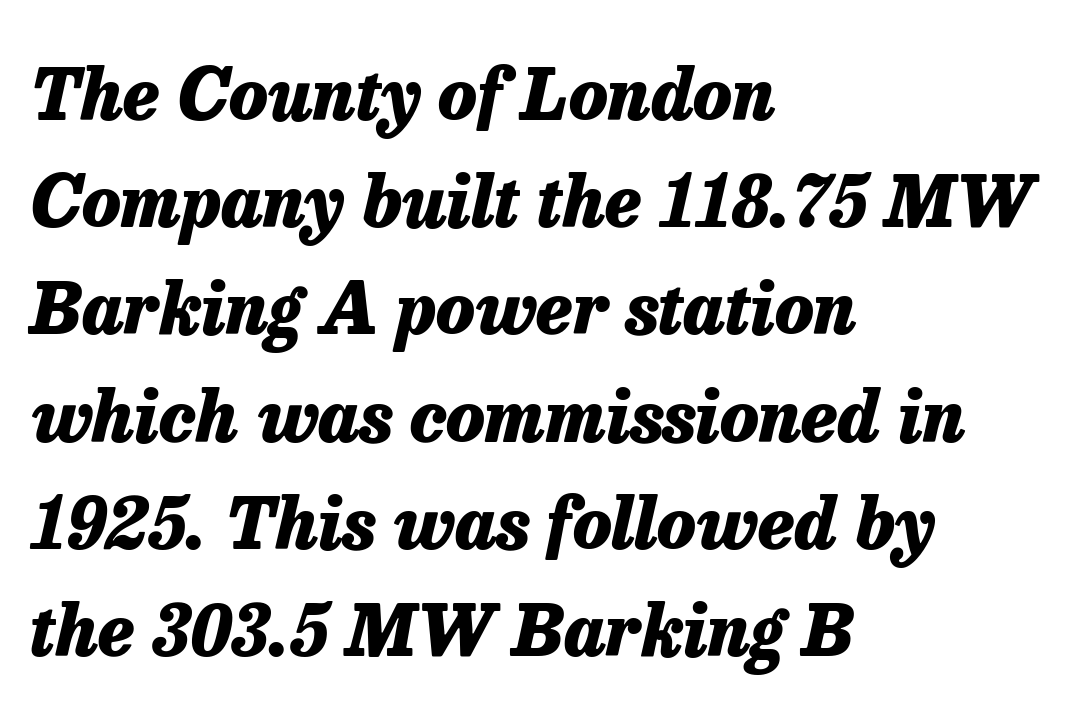
{"italic": "yes", "lean": "right", "slant_degrees": 13, "bold": "yes", "weight": "heavy", "width": "normal", "stroke_contrast": "low", "x_height": "medium", "monospaced": "no", "underline": "no", "align": "left", "line_spacing": "normal", "line_spacing_ratio": 1.51, "letter_spacing": "normal", "letter_spacing_em": 0.0, "glyph_px": 71}
